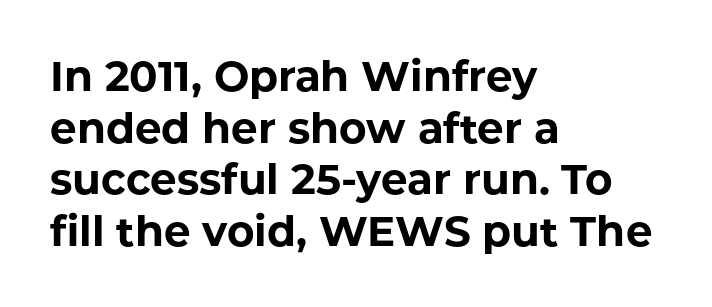
Caption: multi-line text, flush left, ragged right. Vertical strokes here are truly vertical. Think of a printed novel: that variable character pitch is what you see here. What stands out about the letter spacing? Nothing — it is the standard amount. Observe the absence of serifs on each vertical stroke in this sample. How heavy is the stroke? Heavy — this is a bold.
